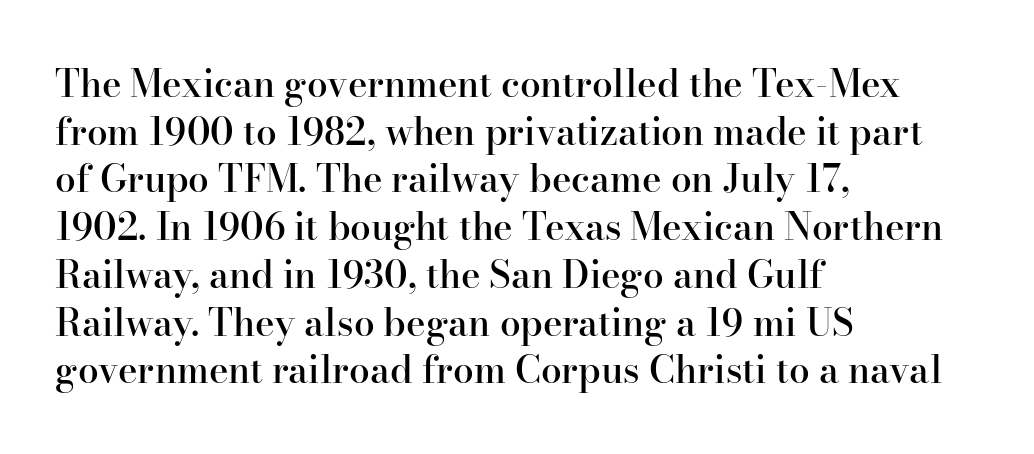
Q: Is the text bold? A: Semi-bold.
Q: Is the text italic (slanted)? A: No, it is upright.
Q: Is the typeface a serif or a sans-serif typeface? A: Serif.
Q: Is the text underlined? A: No.
Q: How is the paragraph aligned? A: Left-aligned.
Q: Is the spacing between letters normal or unusually wide? A: Normal.
Q: Is the spacing between lines tight, normal or loose? A: Normal.
Q: Width (condensed, normal, or wide)? A: Normal.
Q: Stroke contrast? A: High.
Q: x-height? A: Small.
Q: Monospaced? A: No.
